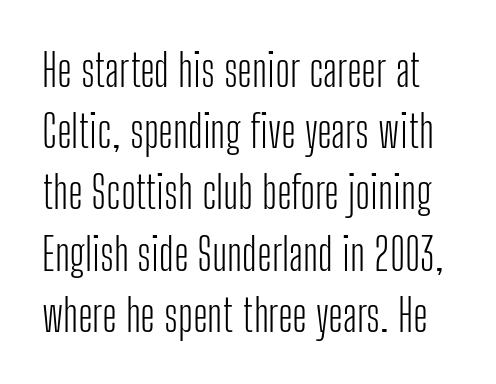
Q: Is the text bold? A: No.
Q: Is the text italic (slanted)? A: No, it is upright.
Q: Is the typeface a serif or a sans-serif typeface? A: Sans-serif.
Q: Is the text underlined? A: No.
Q: Is the spacing between letters normal or unusually wide? A: Normal.
Q: Is the spacing between lines tight, normal or loose? A: Normal.
Q: Width (condensed, normal, or wide)? A: Condensed.
Q: Stroke contrast? A: Low.
Q: x-height? A: Medium.
Q: Monospaced? A: No.
